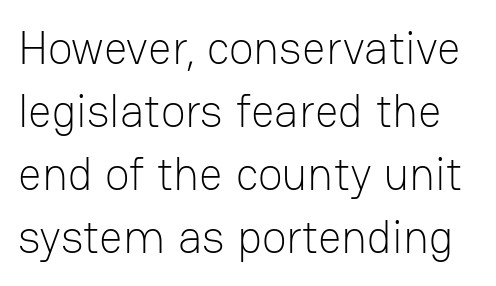
The image shows 46 px light sans-serif type, upright; set normal line spacing (1.37x), normal letter spacing, not underlined; low stroke contrast and a medium x-height.
